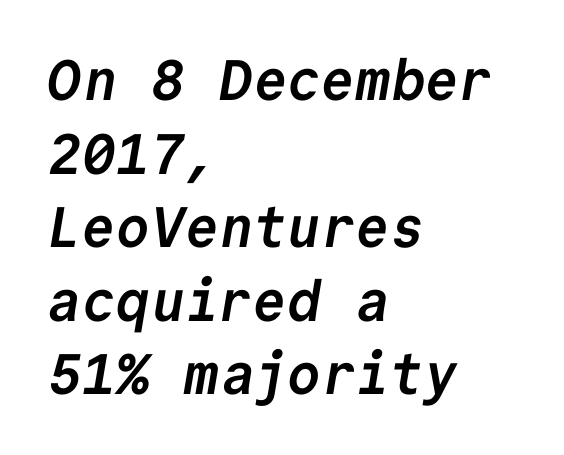
The image shows 57 px semibold sans-serif type, monospaced; set left-aligned, normal line spacing (1.29x), normal letter spacing, not underlined; low stroke contrast and a medium x-height.
